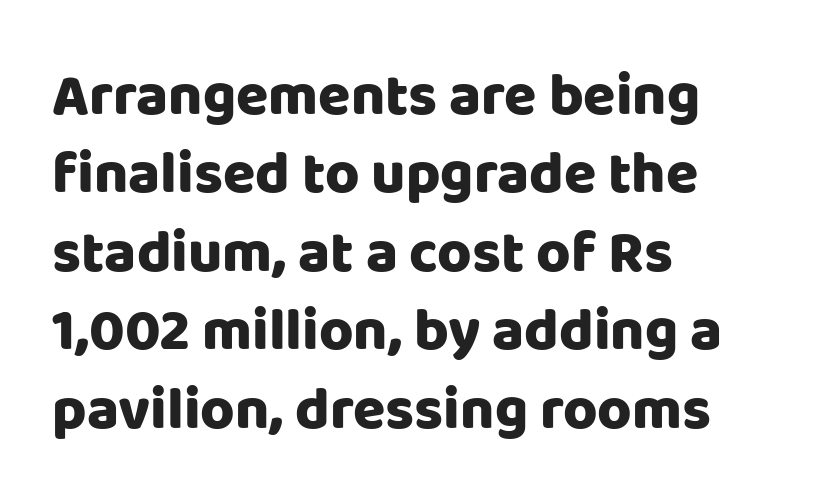
Q: Is the text bold? A: Yes.
Q: Is the text italic (slanted)? A: No, it is upright.
Q: Is the typeface a serif or a sans-serif typeface? A: Sans-serif.
Q: Is the text underlined? A: No.
Q: How is the paragraph aligned? A: Left-aligned.
Q: Is the spacing between letters normal or unusually wide? A: Normal.
Q: Is the spacing between lines tight, normal or loose? A: Normal.
Q: Width (condensed, normal, or wide)? A: Normal.
Q: Stroke contrast? A: Low.
Q: x-height? A: Large.
Q: Monospaced? A: No.
